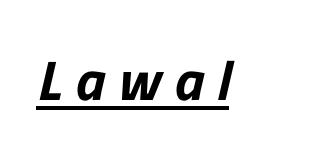
Here the designer chose a conventional face with non-uniform glyph widths. A typographer would call this underscored text. Each letter's strokes conclude bluntly, with no projecting serifs. The tracking reads as deliberately expanded to a designer's eye.
